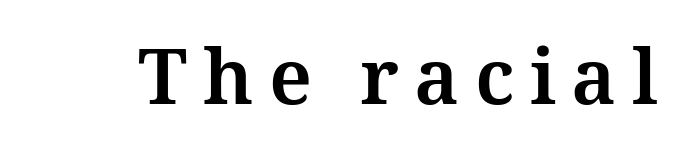
The gap between lines stays unmarked. Compared with an ordinary text face, these strokes are far heavier — a full bold. The tracking reads as deliberately expanded to a designer's eye. This sample has the flowing, uneven cadence of proportional lettering.
